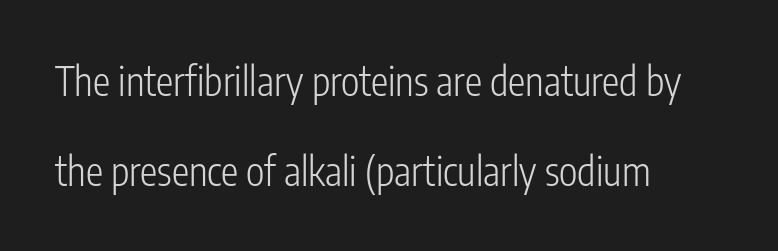
Q: Is the text bold? A: No.
Q: Is the text italic (slanted)? A: No, it is upright.
Q: Is the typeface a serif or a sans-serif typeface? A: Sans-serif.
Q: Is the text underlined? A: No.
Q: How is the paragraph aligned? A: Left-aligned.
Q: Is the spacing between letters normal or unusually wide? A: Normal.
Q: Is the spacing between lines tight, normal or loose? A: Loose.
Q: Width (condensed, normal, or wide)? A: Condensed.
Q: Stroke contrast? A: Low.
Q: x-height? A: Medium.
Q: Monospaced? A: No.
